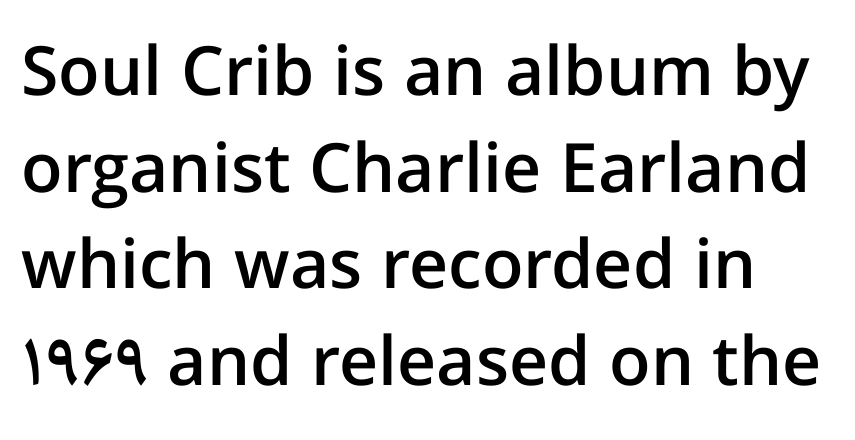
Q: Is the text bold? A: Semi-bold.
Q: Is the text italic (slanted)? A: No, it is upright.
Q: Is the typeface a serif or a sans-serif typeface? A: Sans-serif.
Q: Is the text underlined? A: No.
Q: Is the spacing between letters normal or unusually wide? A: Normal.
Q: Is the spacing between lines tight, normal or loose? A: Normal.
Q: Width (condensed, normal, or wide)? A: Normal.
Q: Stroke contrast? A: Low.
Q: x-height? A: Medium.
Q: Monospaced? A: No.
